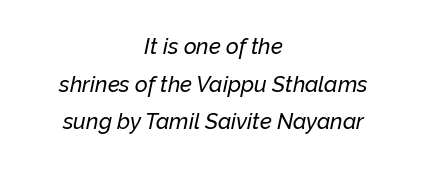
{"italic": "yes", "lean": "right", "slant_degrees": 12, "underline": "no", "align": "center", "line_spacing_ratio": 1.71, "letter_spacing": "normal", "letter_spacing_em": 0.0, "glyph_px": 22}
